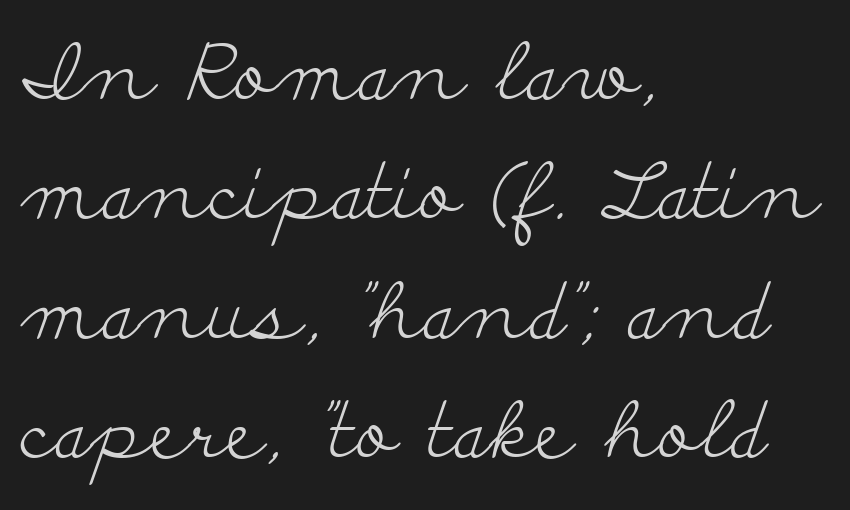
Q: Is the text bold? A: No.
Q: Is the text italic (slanted)? A: Yes.
Q: Is the typeface a serif or a sans-serif typeface? A: Serif.
Q: Is the text underlined? A: No.
Q: How is the paragraph aligned? A: Left-aligned.
Q: Is the spacing between letters normal or unusually wide? A: Normal.
Q: Is the spacing between lines tight, normal or loose? A: Normal.
Q: Width (condensed, normal, or wide)? A: Wide.
Q: Stroke contrast? A: Low.
Q: x-height? A: Small.
Q: Monospaced? A: No.
